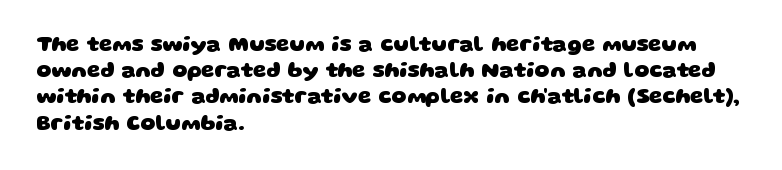
Q: Is the text bold? A: Yes.
Q: Is the text underlined? A: No.
Q: How is the paragraph aligned? A: Left-aligned.
Q: Is the spacing between letters normal or unusually wide? A: Normal.
Q: Is the spacing between lines tight, normal or loose? A: Normal.
